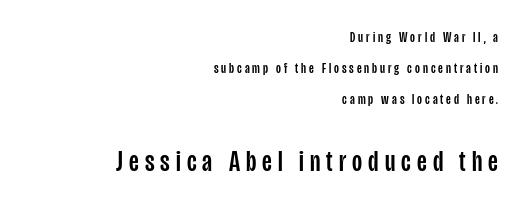
Q: Is the text italic (slanted)? A: No, it is upright.
Q: Is the typeface a serif or a sans-serif typeface? A: Sans-serif.
Q: Is the text underlined? A: No.
Q: How is the paragraph aligned? A: Right-aligned.
Q: Is the spacing between letters normal or unusually wide? A: Unusually wide.
Q: Is the spacing between lines tight, normal or loose? A: Loose.
Q: Which block of text is set in a larger size, the first (top) or the second (bottom)? A: The second (bottom) one.
Q: Width (condensed, normal, or wide)? A: Condensed.
Q: Stroke contrast? A: Low.
Q: x-height? A: Large.
Q: Monospaced? A: No.
